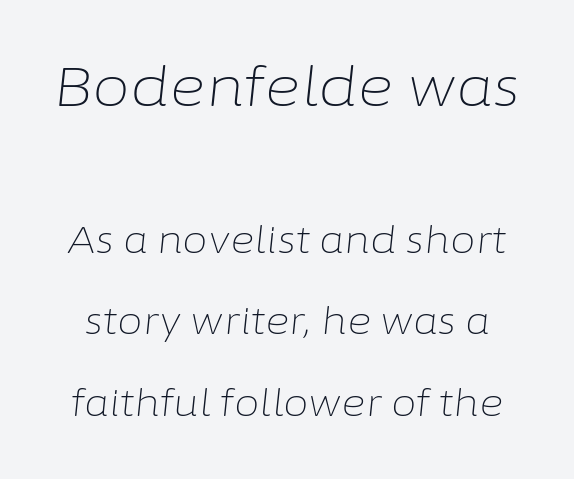
The image shows 55 px light type, italic (leaning right); set loose line spacing (2.19x), normal letter spacing, not underlined; the first (top) block is 1.49x larger; low stroke contrast and a medium x-height.
